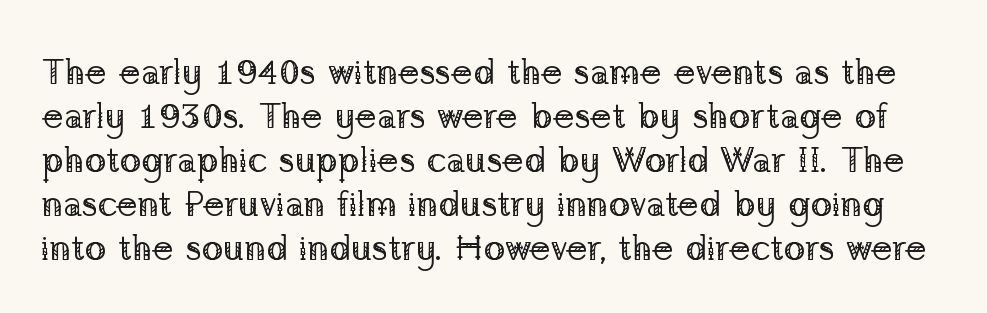
Q: Is the text bold? A: No.
Q: Is the text italic (slanted)? A: No, it is upright.
Q: Is the typeface a serif or a sans-serif typeface? A: Serif.
Q: Is the text underlined? A: No.
Q: Is the spacing between letters normal or unusually wide? A: Normal.
Q: Width (condensed, normal, or wide)? A: Normal.
Q: Stroke contrast? A: Low.
Q: x-height? A: Medium.
Q: Monospaced? A: No.
